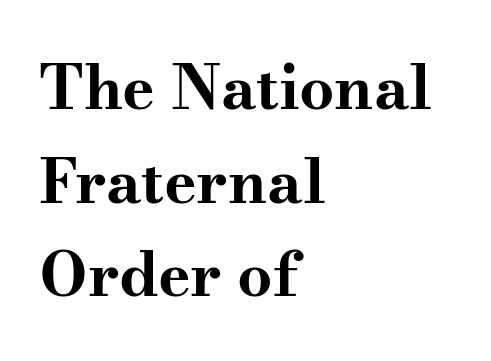
Q: Is the text bold? A: Yes.
Q: Is the text italic (slanted)? A: No, it is upright.
Q: Is the typeface a serif or a sans-serif typeface? A: Serif.
Q: Is the text underlined? A: No.
Q: How is the paragraph aligned? A: Left-aligned.
Q: Is the spacing between letters normal or unusually wide? A: Normal.
Q: Is the spacing between lines tight, normal or loose? A: Normal.
Q: Width (condensed, normal, or wide)? A: Wide.
Q: Stroke contrast? A: Medium.
Q: x-height? A: Small.
Q: Monospaced? A: No.
